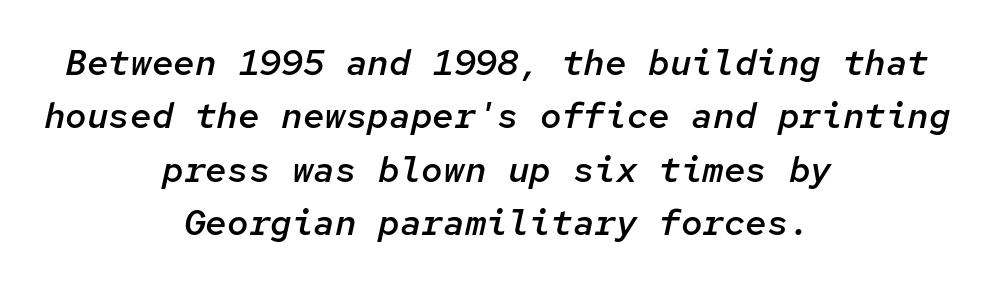
{"italic": "yes", "lean": "right", "slant_degrees": 12, "bold": "semi", "weight": "semibold", "width": "normal", "stroke_contrast": "low", "x_height": "medium", "monospaced": "yes", "underline": "no", "align": "center", "line_spacing": "normal", "line_spacing_ratio": 1.48, "letter_spacing": "normal", "letter_spacing_em": 0.0, "glyph_px": 36}
